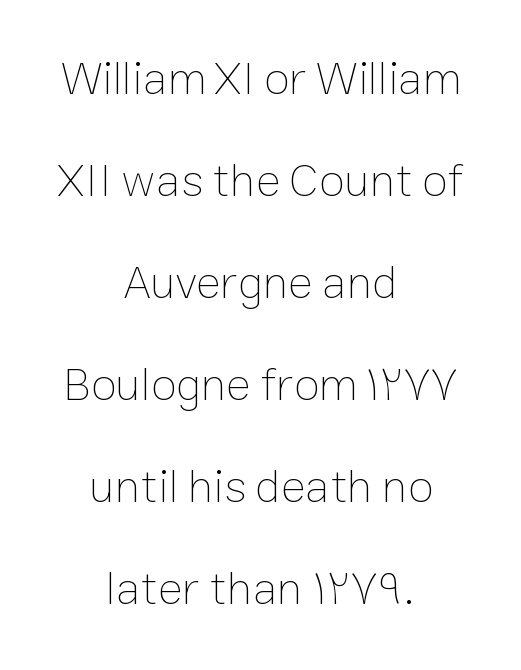
{"italic": "no", "bold": "no", "weight": "thin", "width": "normal", "stroke_contrast": "low", "x_height": "medium", "monospaced": "no", "underline": "no", "align": "center", "line_spacing": "loose", "line_spacing_ratio": 2.17, "letter_spacing": "normal", "letter_spacing_em": 0.0, "glyph_px": 47}
